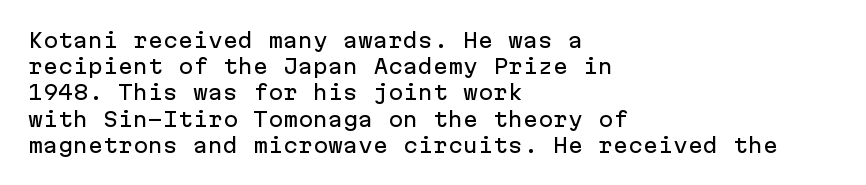
Q: Is the text italic (slanted)? A: No, it is upright.
Q: Is the text underlined? A: No.
Q: How is the paragraph aligned? A: Left-aligned.
Q: Is the spacing between letters normal or unusually wide? A: Normal.
Q: Is the spacing between lines tight, normal or loose? A: Normal.
